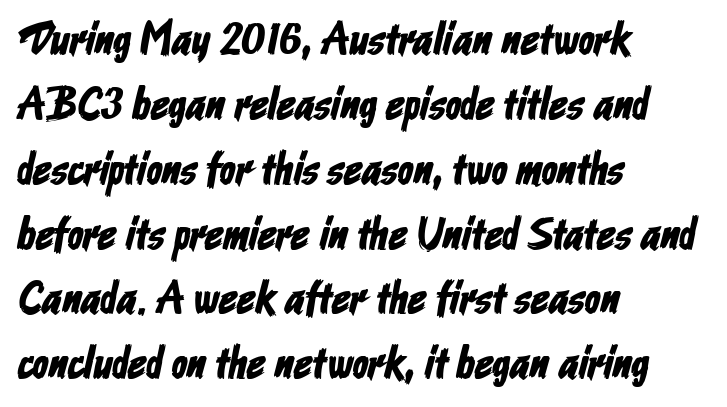
The image shows 46 px condensed sans-serif type; set left-aligned, normal line spacing (1.41x), normal letter spacing, not underlined; low stroke contrast and a medium x-height.
